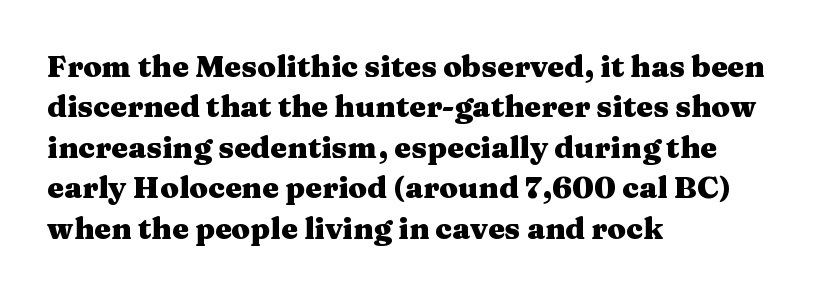
{"serif": "yes", "italic": "no", "bold": "yes", "weight": "heavy", "width": "wide", "stroke_contrast": "medium", "x_height": "medium", "monospaced": "no", "underline": "no", "align": "left", "line_spacing": "normal", "line_spacing_ratio": 1.35, "letter_spacing": "normal", "letter_spacing_em": 0.0, "glyph_px": 30}
